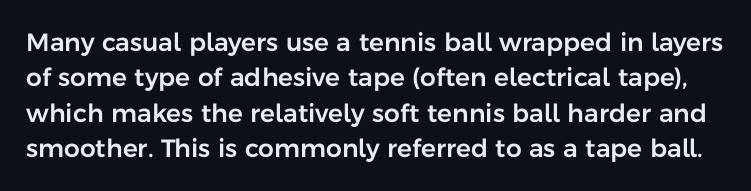
The passage shown has conventional tracking throughout. Rows of type keep a routine distance in the vertical direction. When letters stand straight like this, we call the style roman or upright. Type without underlining.
